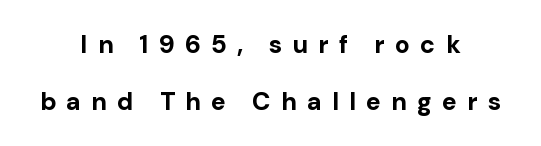
The image shows 25 px bold type, upright; set centered, loose line spacing (2.28x), unusually wide letter spacing (+0.41 em), not underlined.
